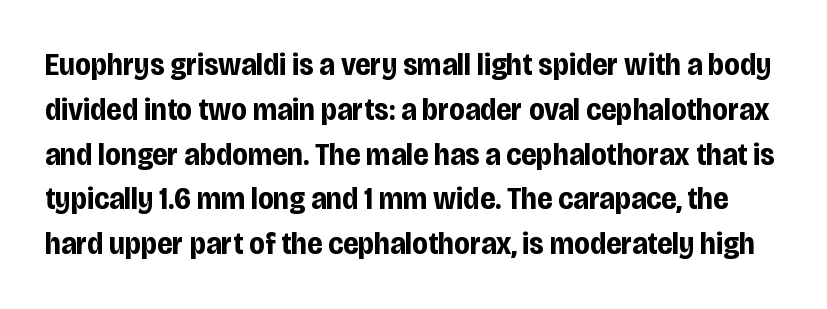
Q: Is the text bold? A: Yes.
Q: Is the text italic (slanted)? A: No, it is upright.
Q: Is the typeface a serif or a sans-serif typeface? A: Sans-serif.
Q: Is the text underlined? A: No.
Q: Is the spacing between letters normal or unusually wide? A: Normal.
Q: Is the spacing between lines tight, normal or loose? A: Normal.
Q: Width (condensed, normal, or wide)? A: Condensed.
Q: Stroke contrast? A: Low.
Q: x-height? A: Large.
Q: Monospaced? A: No.
